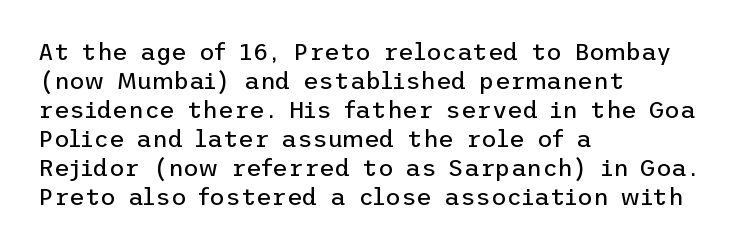
The strokes carry an ordinary text weight at most. Default kerning and tracking; the words read as compact shapes. The gap between lines stays unmarked. Does the lettering tilt? It doesn't — this is upright.
